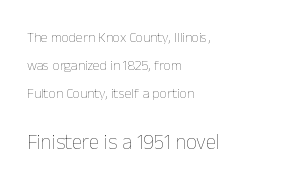
The image shows 21 px text type, upright; set left-aligned, loose line spacing (1.99x), normal letter spacing, not underlined; the second (bottom) block is 1.5x larger.
